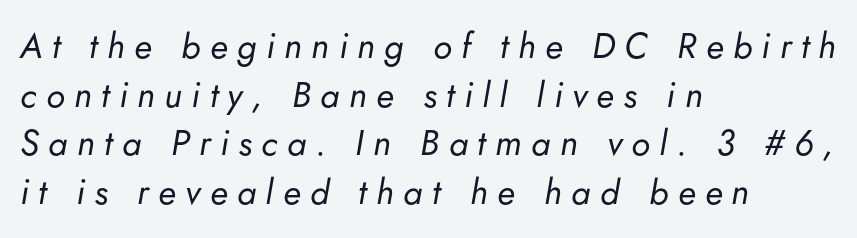
{"italic": "yes", "lean": "right", "slant_degrees": 5, "bold": "no", "weight": "regular", "width": "normal", "stroke_contrast": "low", "x_height": "small", "monospaced": "no", "underline": "no", "align": "left", "line_spacing": "normal", "line_spacing_ratio": 1.39, "letter_spacing": "wide", "letter_spacing_em": 0.27, "glyph_px": 35}
